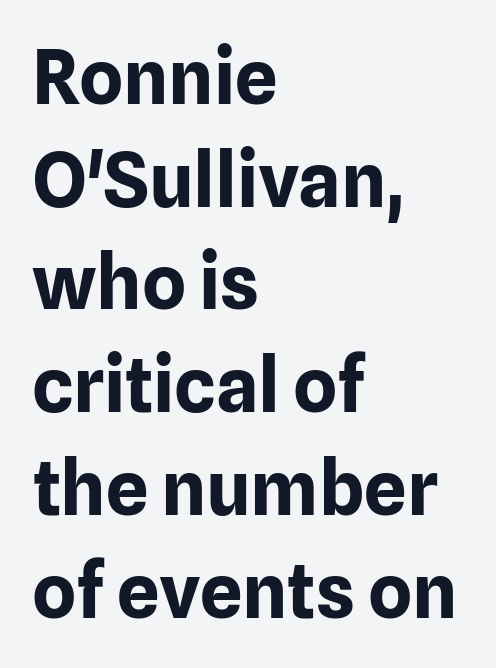
{"serif": "no", "italic": "no", "bold": "yes", "weight": "bold", "width": "normal", "stroke_contrast": "low", "x_height": "medium", "monospaced": "no", "underline": "no", "align": "left", "line_spacing": "normal", "line_spacing_ratio": 1.37, "letter_spacing": "normal", "letter_spacing_em": 0.0, "glyph_px": 75}
